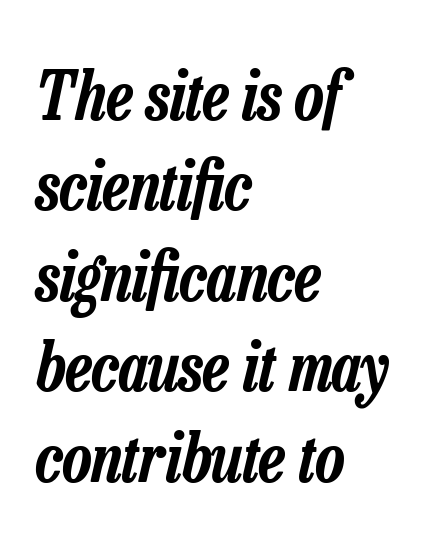
{"italic": "yes", "lean": "right", "slant_degrees": 13, "width": "condensed", "stroke_contrast": "low", "x_height": "medium", "monospaced": "no", "underline": "no", "align": "left", "line_spacing": "normal", "line_spacing_ratio": 1.35, "letter_spacing": "normal", "letter_spacing_em": 0.0, "glyph_px": 67}
